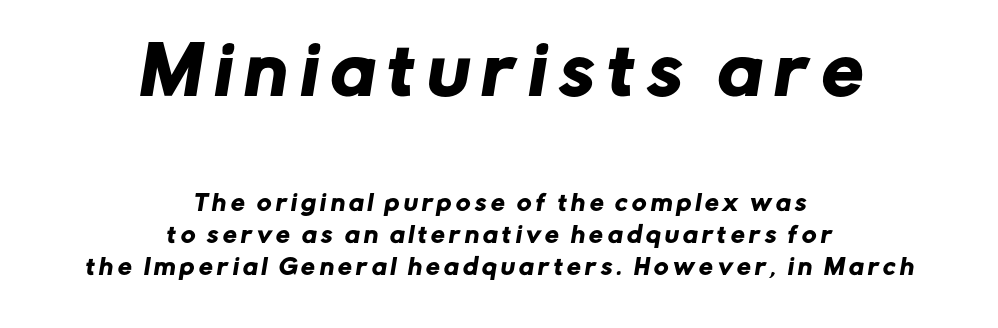
The image shows 66 px sans-serif type; set centered, normal line spacing (1.45x), unusually wide letter spacing (+0.2 em), not underlined; the first (top) block is 3.0x larger; low stroke contrast and a medium x-height.
